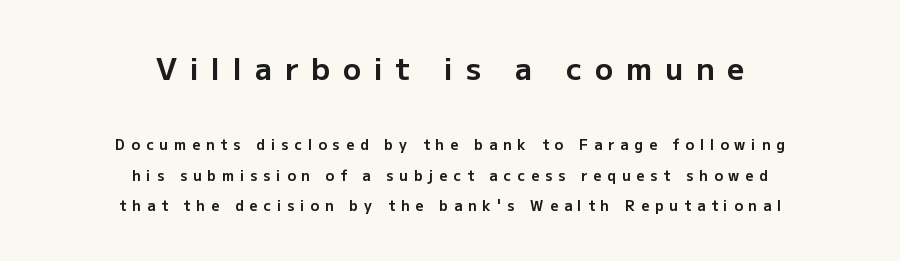
Q: Is the text bold? A: Yes.
Q: Is the text italic (slanted)? A: No, it is upright.
Q: Is the typeface a serif or a sans-serif typeface? A: Sans-serif.
Q: Is the text underlined? A: No.
Q: How is the paragraph aligned? A: Centered.
Q: Is the spacing between letters normal or unusually wide? A: Unusually wide.
Q: Is the spacing between lines tight, normal or loose? A: Loose.
Q: Which block of text is set in a larger size, the first (top) or the second (bottom)? A: The first (top) one.
Q: Width (condensed, normal, or wide)? A: Normal.
Q: Stroke contrast? A: Low.
Q: x-height? A: Medium.
Q: Monospaced? A: No.
